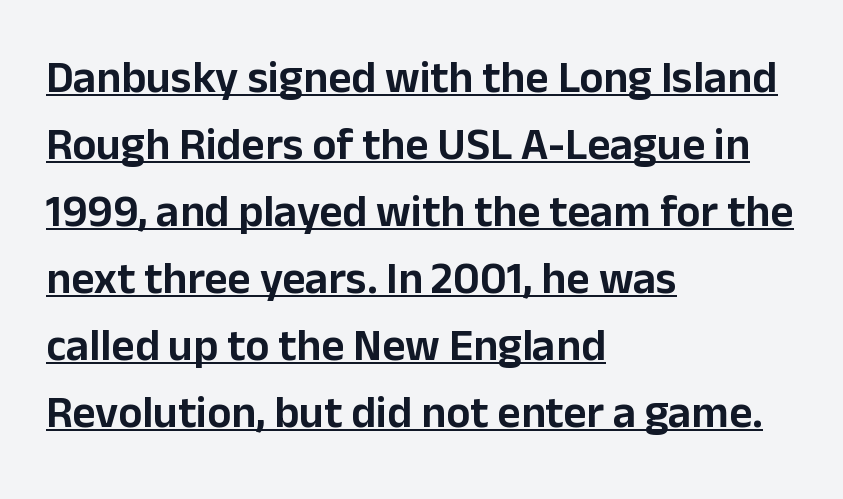
{"serif": "no", "italic": "no", "width": "normal", "stroke_contrast": "low", "x_height": "medium", "monospaced": "no", "underline": "yes", "align": "left", "line_spacing": "normal", "line_spacing_ratio": 1.49, "letter_spacing": "normal", "letter_spacing_em": 0.0, "glyph_px": 45}
